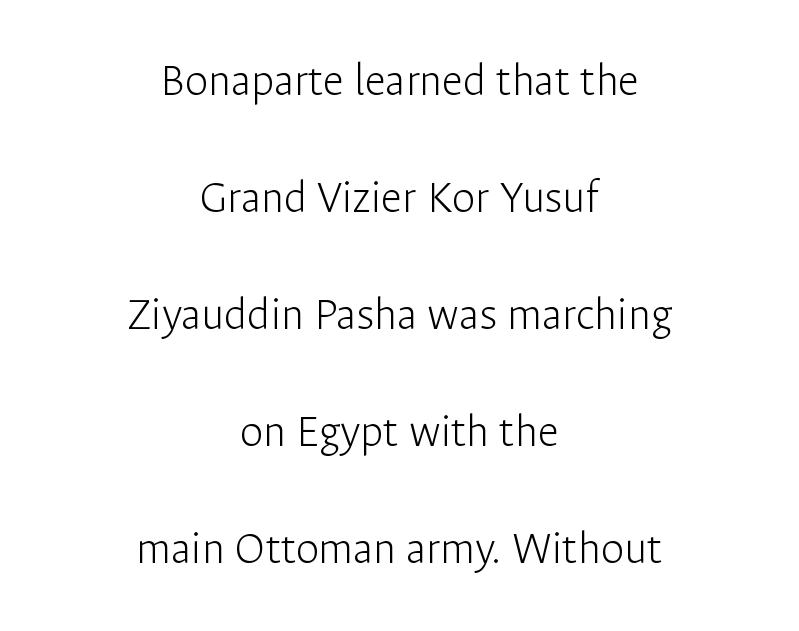
Q: Is the text bold? A: No.
Q: Is the text italic (slanted)? A: No, it is upright.
Q: Is the typeface a serif or a sans-serif typeface? A: Sans-serif.
Q: Is the text underlined? A: No.
Q: How is the paragraph aligned? A: Centered.
Q: Is the spacing between letters normal or unusually wide? A: Normal.
Q: Is the spacing between lines tight, normal or loose? A: Loose.
Q: Width (condensed, normal, or wide)? A: Normal.
Q: Stroke contrast? A: Low.
Q: x-height? A: Medium.
Q: Monospaced? A: No.
